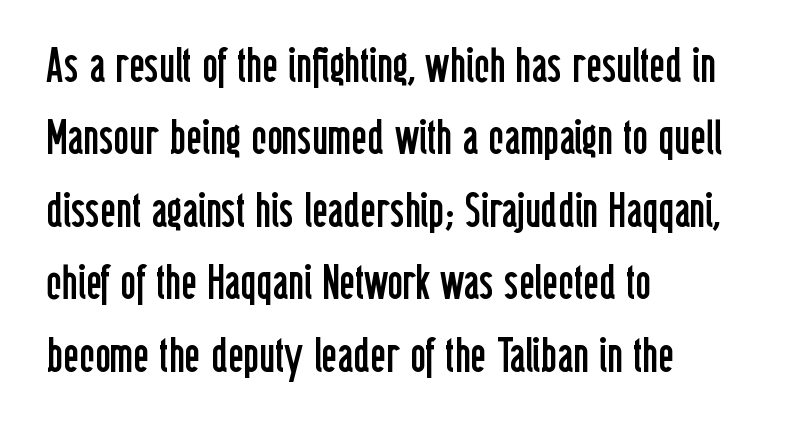
The lines sit at an ordinary, default distance from one another. The rendering uses natural spacing where letterforms have individual widths. This sample uses an upright cut, with every glyph sitting square on the baseline. The font is comparable to plain body text, perhaps lighter.
